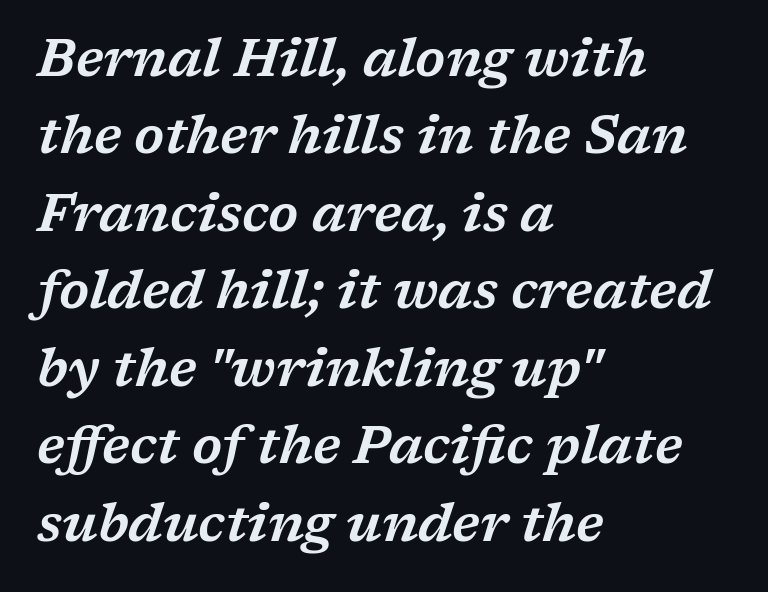
The image shows 52 px wide serif type, italic (leaning right); set left-aligned, normal line spacing (1.49x), normal letter spacing, not underlined; low stroke contrast and a medium x-height.
